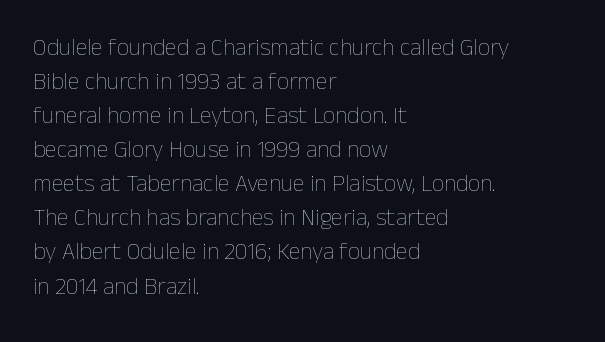
The image shows 24 px text type, upright; set left-aligned, normal line spacing (1.42x), normal letter spacing, not underlined.
